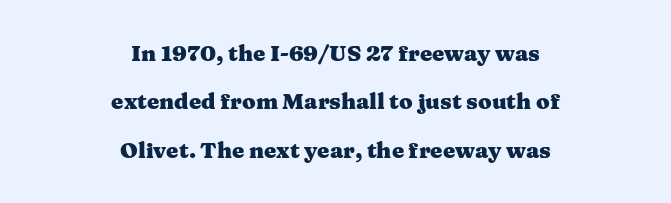
Q: Is the text bold? A: Yes.
Q: Is the text italic (slanted)? A: No, it is upright.
Q: Is the text underlined? A: No.
Q: How is the paragraph aligned? A: Centered.
Q: Is the spacing between letters normal or unusually wide? A: Normal.
Q: Is the spacing between lines tight, normal or loose? A: Loose.
